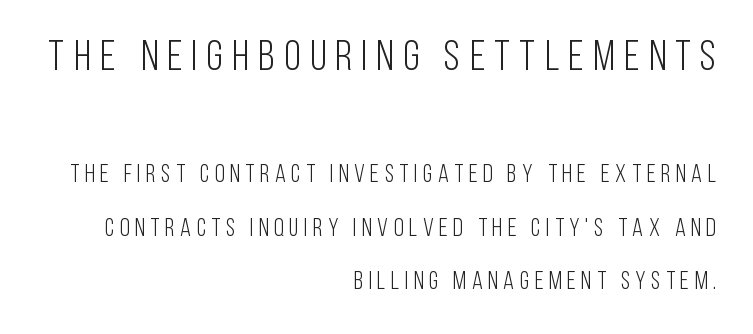
If you drew a line through each stem, it would be perfectly vertical. Caption: upper text group enlarged, lower text group reduced. One glance says open: line gaps are wider than usual. The lines are quadded right.
